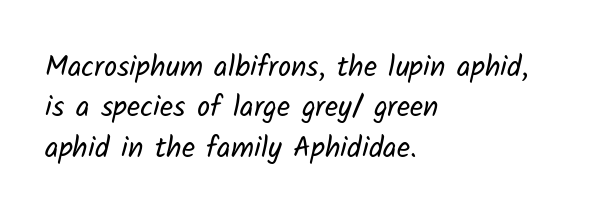
Q: Is the text bold? A: No.
Q: Is the typeface a serif or a sans-serif typeface? A: Sans-serif.
Q: Is the text underlined? A: No.
Q: How is the paragraph aligned? A: Left-aligned.
Q: Is the spacing between letters normal or unusually wide? A: Normal.
Q: Is the spacing between lines tight, normal or loose? A: Normal.
Q: Width (condensed, normal, or wide)? A: Normal.
Q: Stroke contrast? A: Low.
Q: x-height? A: Medium.
Q: Monospaced? A: No.
